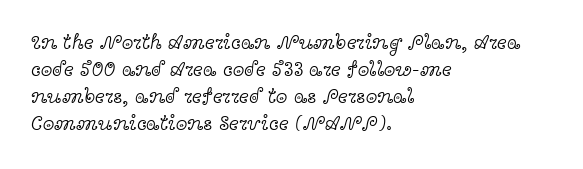
The image shows 21 px text type, upright; set left-aligned, normal line spacing (1.29x), normal letter spacing, not underlined.
